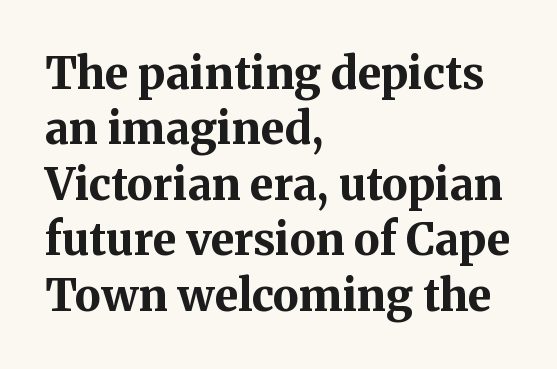
{"serif": "yes", "italic": "no", "bold": "yes", "weight": "bold", "width": "normal", "stroke_contrast": "medium", "x_height": "medium", "monospaced": "no", "underline": "no", "align": "left", "line_spacing": "normal", "line_spacing_ratio": 1.26, "letter_spacing": "normal", "letter_spacing_em": 0.0, "glyph_px": 44}
